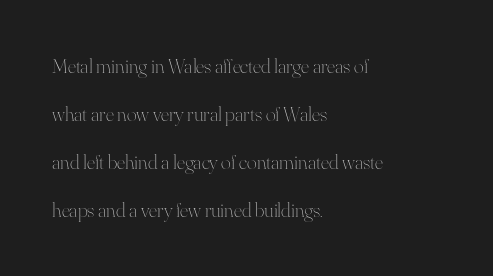
The image shows 21 px text type, upright; set left-aligned, loose line spacing (2.29x), normal letter spacing, not underlined.
